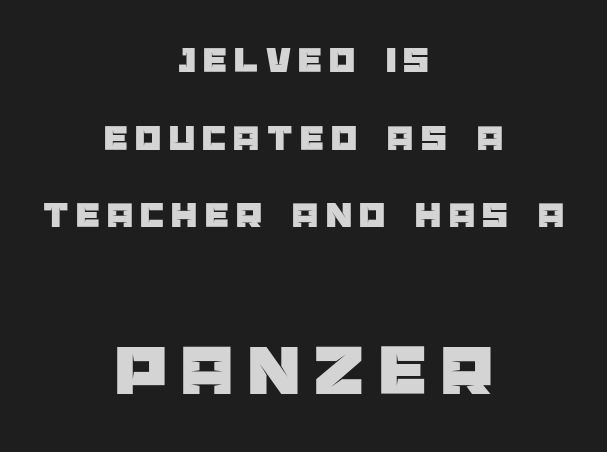
{"serif": "no", "italic": "no", "width": "normal", "stroke_contrast": "low", "x_height": "large", "monospaced": "no", "underline": "no", "align": "center", "line_spacing": "loose", "line_spacing_ratio": 2.1, "letter_spacing": "wide", "letter_spacing_em": 0.2, "larger_block": "second", "size_ratio": 2.0, "glyph_px": 74}
